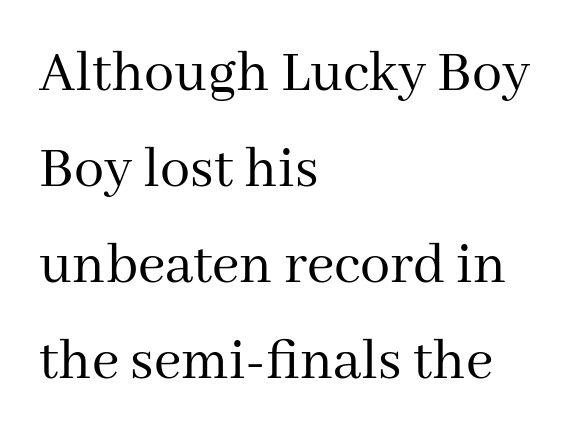
If you drew a ruler down the left edge, every line would touch it. Spacing verdict: proportional, widths tailored to each character. Honestly, there is no underline to notice here at all. Reading down the column, the eye jumps a familiar distance to each next line.
